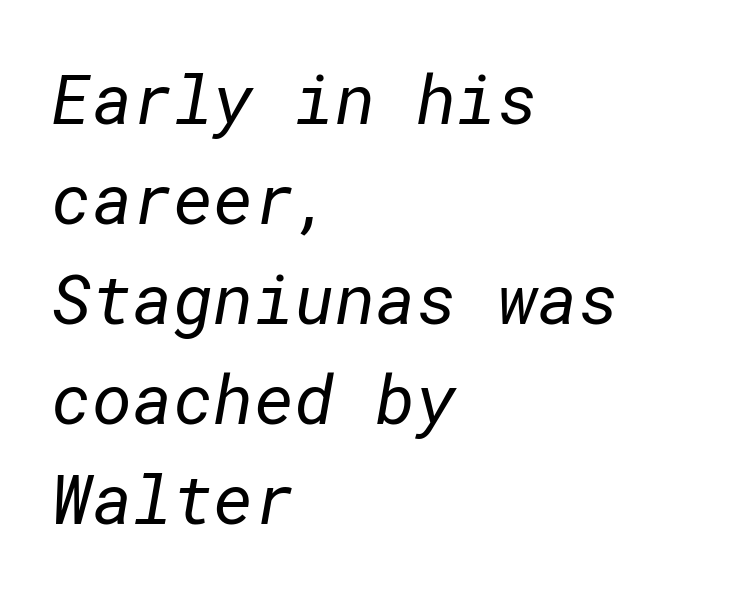
{"serif": "no", "bold": "no", "weight": "regular", "width": "normal", "stroke_contrast": "low", "x_height": "medium", "underline": "no", "align": "left", "line_spacing": "normal", "line_spacing_ratio": 1.45, "letter_spacing": "normal", "letter_spacing_em": 0.0, "glyph_px": 69}
